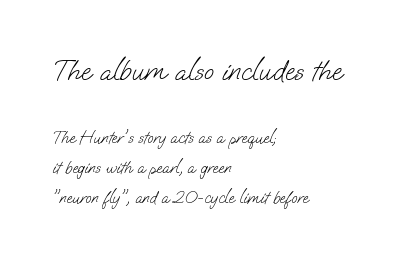
{"serif": "no", "bold": "no", "weight": "light", "width": "normal", "stroke_contrast": "low", "x_height": "small", "monospaced": "no", "underline": "no", "align": "left", "line_spacing_ratio": 1.77, "letter_spacing": "normal", "letter_spacing_em": 0.0, "larger_block": "first", "size_ratio": 1.71, "glyph_px": 29}
